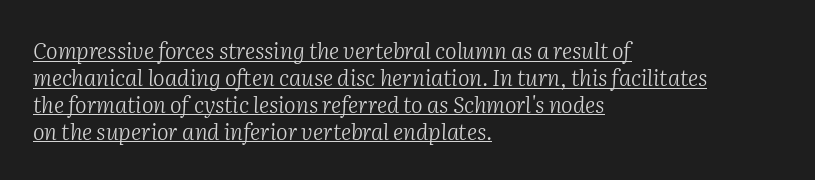
The image shows 22 px text type, italic (leaning right); set left-aligned, line spacing 1.22x, normal letter spacing, underlined.
